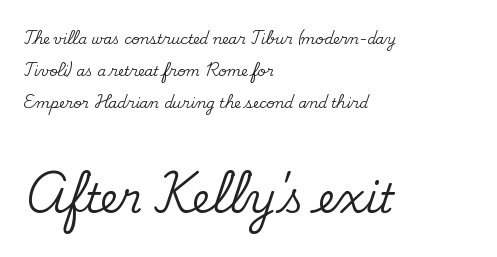
The image shows 41 px text type; set left-aligned, loose line spacing (2.28x), normal letter spacing, not underlined; the second (bottom) block is 2.93x larger; medium stroke contrast and a small x-height.
